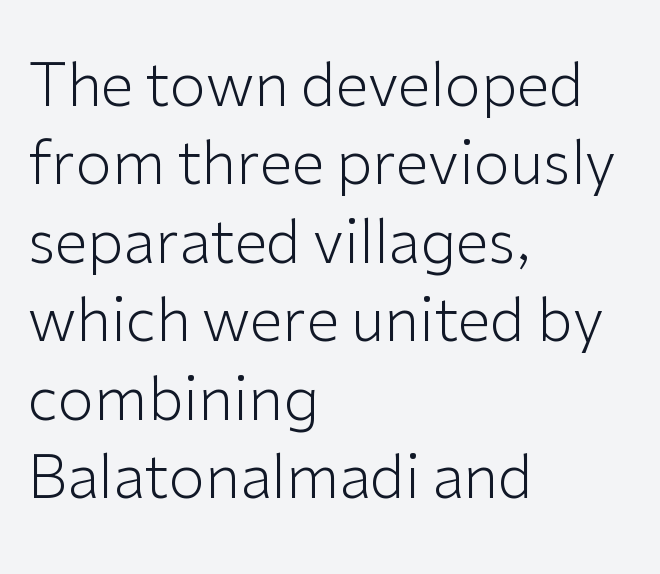
The image shows 59 px light sans-serif type, upright; set left-aligned, normal line spacing (1.33x), normal letter spacing, not underlined; low stroke contrast and a medium x-height.
